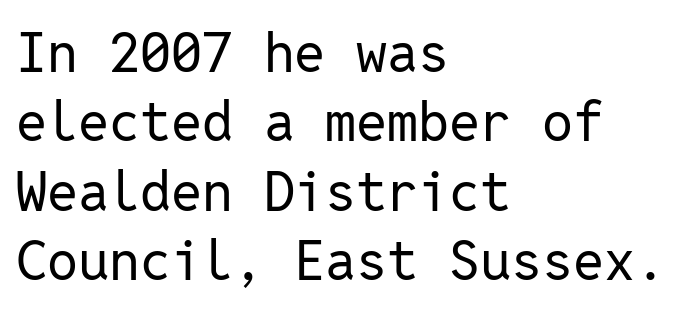
{"serif": "no", "italic": "no", "bold": "no", "weight": "regular", "width": "normal", "stroke_contrast": "low", "x_height": "medium", "monospaced": "yes", "underline": "no", "align": "left", "line_spacing": "normal", "line_spacing_ratio": 1.26, "letter_spacing": "normal", "letter_spacing_em": 0.0, "glyph_px": 55}
